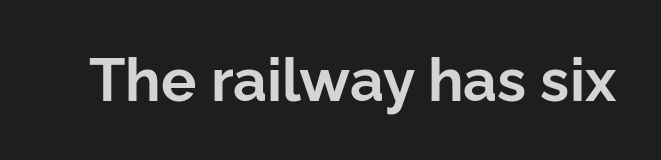
The zone under the glyphs is completely vacant. The designer went with a sans here, leaving each stem footless. A full-strength bold gives these letters their thick strokes. Is there any slant? The stems are plumb. You could not count columns in this text — the font is proportionally spaced.
